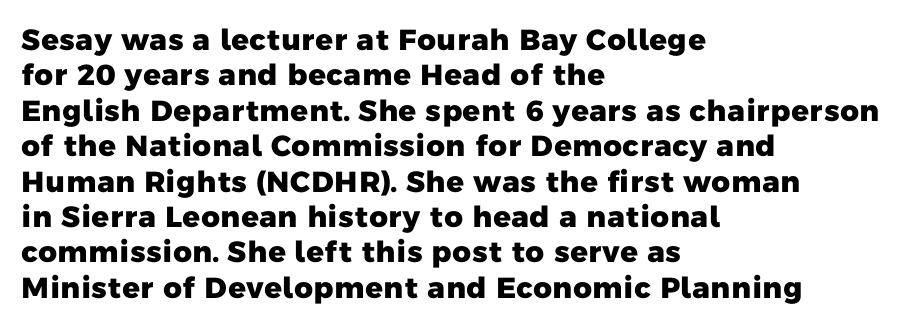
{"serif": "no", "bold": "yes", "weight": "heavy", "width": "normal", "stroke_contrast": "low", "x_height": "medium", "monospaced": "no", "underline": "no", "align": "left", "line_spacing_ratio": 1.22, "letter_spacing": "normal", "letter_spacing_em": 0.0, "glyph_px": 29}
